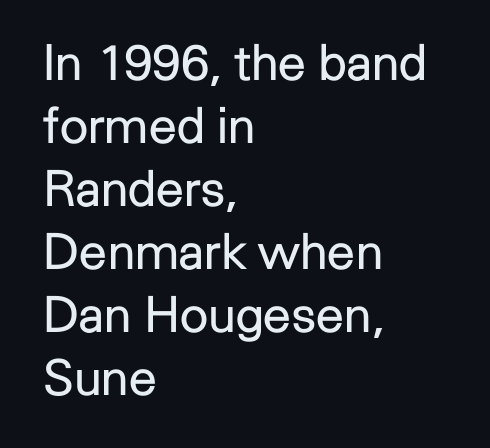
Summary of weight: not heavy and not bold. The letters carry no serifs — their stems end cleanly without finishing strokes. The rendering uses a moderate line-height, typical for paragraphs. Reading down the block, your eye returns to a fixed left position each line. The zone under the glyphs is completely vacant.
